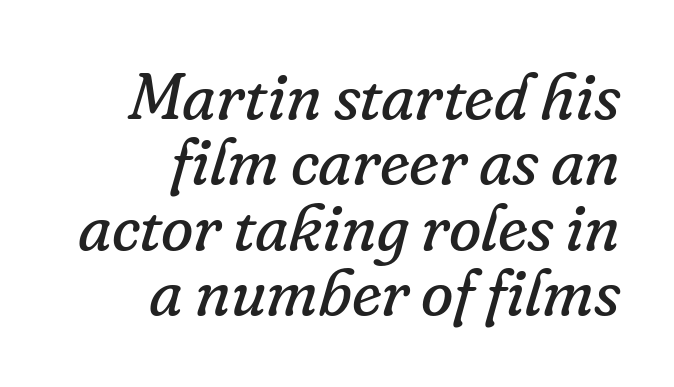
Look at the tracking — it's just the regular setting, nothing added. Underlining? Definitely not there. Counters stay open thanks to moderate or lighter strokes. A typesetter would label this face a serif. Horizontal bands of white between lines are thin slivers. The letters advance in unequal steps, a hallmark of proportional type.
